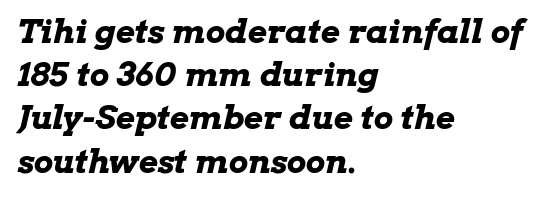
Q: Is the text bold? A: Yes.
Q: Is the text italic (slanted)? A: Yes, it leans right by about 13 degrees.
Q: Is the text underlined? A: No.
Q: How is the paragraph aligned? A: Left-aligned.
Q: Is the spacing between letters normal or unusually wide? A: Normal.
Q: Is the spacing between lines tight, normal or loose? A: Normal.
Q: Width (condensed, normal, or wide)? A: Wide.
Q: Stroke contrast? A: Low.
Q: x-height? A: Medium.
Q: Monospaced? A: No.
